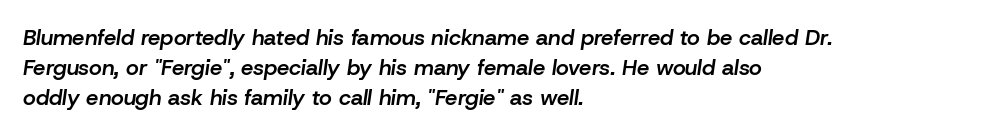
Q: Is the text bold? A: Semi-bold.
Q: Is the text italic (slanted)? A: Yes, it leans right by about 8 degrees.
Q: Is the text underlined? A: No.
Q: How is the paragraph aligned? A: Left-aligned.
Q: Is the spacing between letters normal or unusually wide? A: Normal.
Q: Is the spacing between lines tight, normal or loose? A: Normal.
